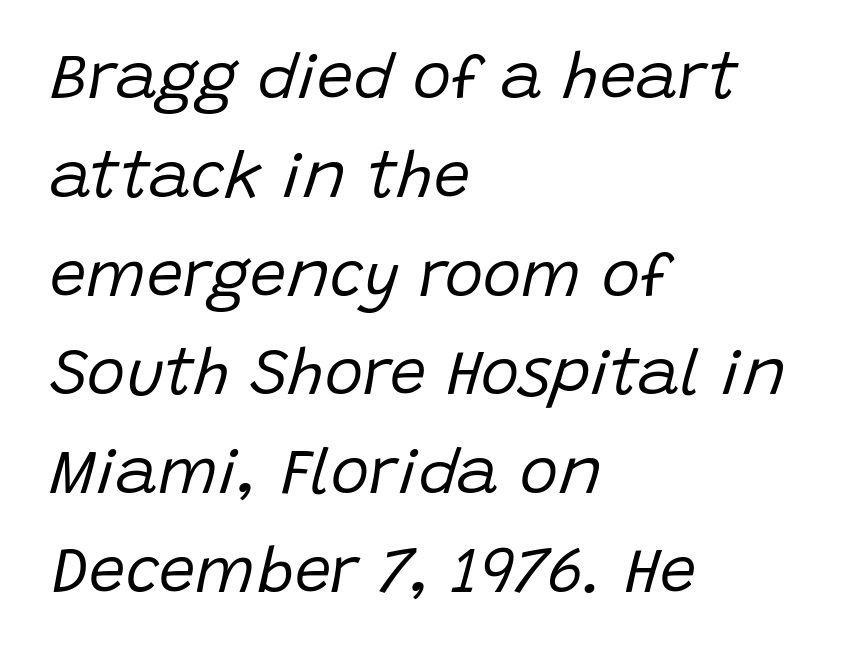
The image shows 65 px regular-weight type, italic (leaning right); set left-aligned, normal line spacing (1.52x), normal letter spacing, not underlined; low stroke contrast and a large x-height.
